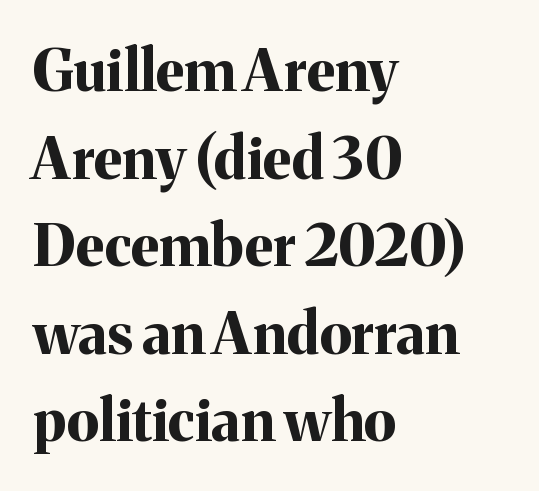
The image shows 58 px bold serif type, upright; set left-aligned, normal line spacing (1.51x), normal letter spacing, not underlined; medium stroke contrast and a medium x-height.
